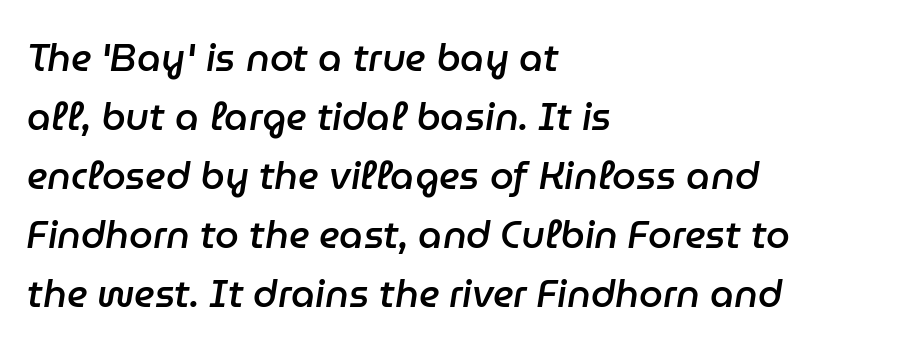
{"italic": "yes", "lean": "right", "slant_degrees": 9, "bold": "semi", "weight": "semibold", "width": "normal", "stroke_contrast": "low", "x_height": "medium", "monospaced": "no", "underline": "no", "align": "left", "line_spacing": "normal", "line_spacing_ratio": 1.55, "letter_spacing": "normal", "letter_spacing_em": 0.0, "glyph_px": 38}
